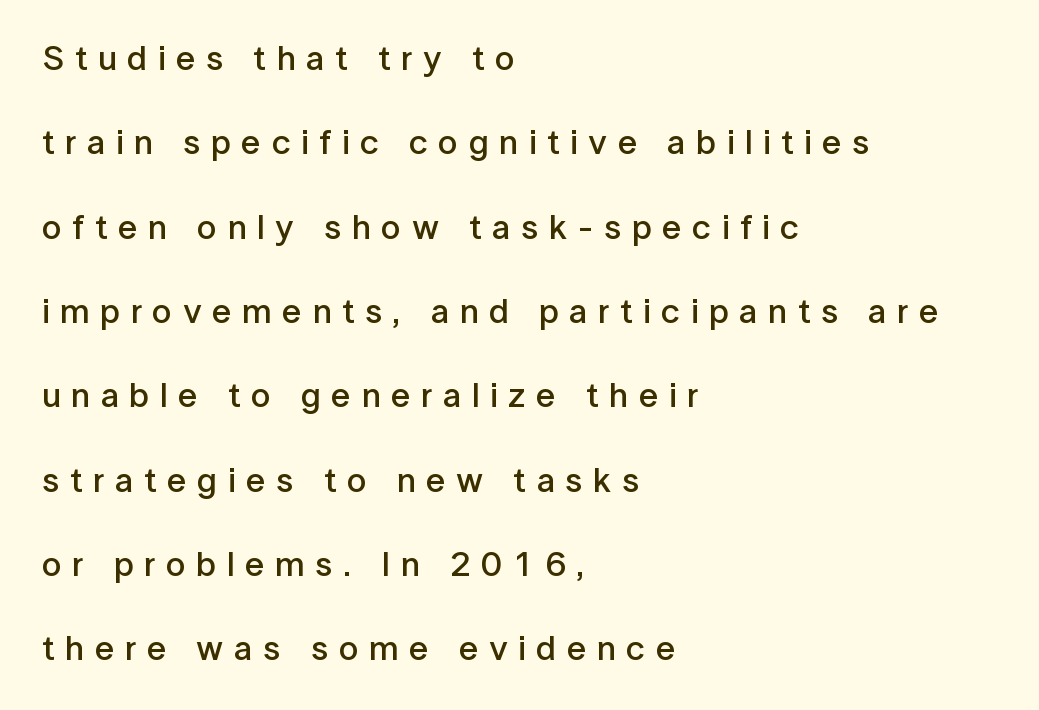
{"serif": "no", "italic": "no", "bold": "semi", "weight": "semibold", "width": "normal", "stroke_contrast": "low", "x_height": "medium", "monospaced": "no", "underline": "no", "align": "left", "line_spacing": "loose", "line_spacing_ratio": 2.41, "letter_spacing": "wide", "letter_spacing_em": 0.3, "glyph_px": 35}
